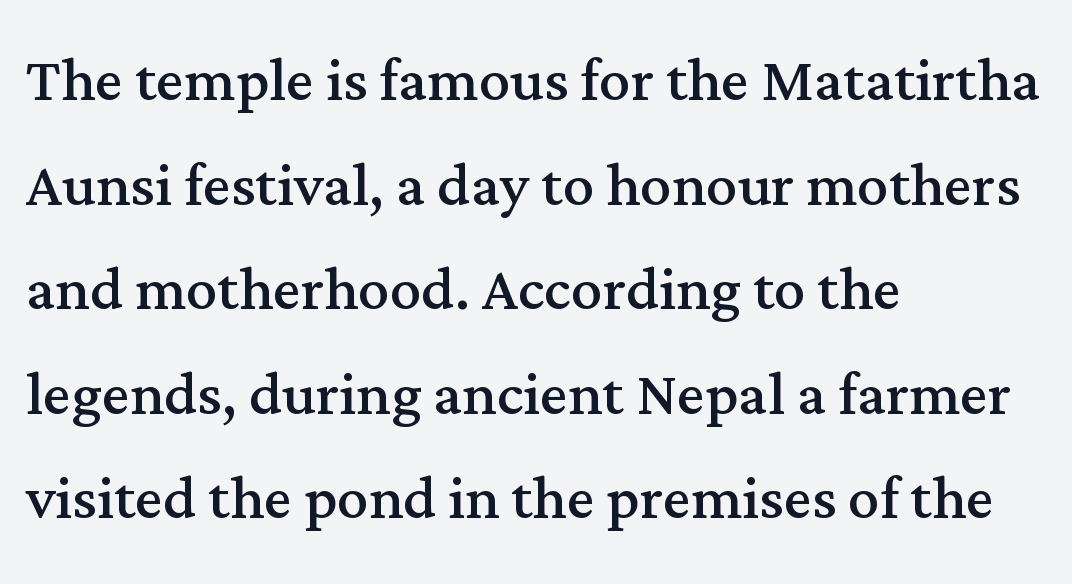
Q: Is the text bold? A: No.
Q: Is the text italic (slanted)? A: No, it is upright.
Q: Is the typeface a serif or a sans-serif typeface? A: Serif.
Q: Is the text underlined? A: No.
Q: How is the paragraph aligned? A: Left-aligned.
Q: Is the spacing between letters normal or unusually wide? A: Normal.
Q: Is the spacing between lines tight, normal or loose? A: Normal.
Q: Width (condensed, normal, or wide)? A: Normal.
Q: Stroke contrast? A: Medium.
Q: x-height? A: Medium.
Q: Monospaced? A: No.
